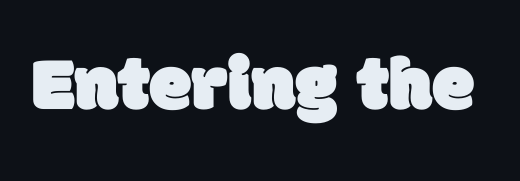
{"serif": "no", "width": "normal", "stroke_contrast": "low", "x_height": "large", "monospaced": "no", "underline": "no", "letter_spacing": "normal", "letter_spacing_em": 0.0, "glyph_px": 77}
